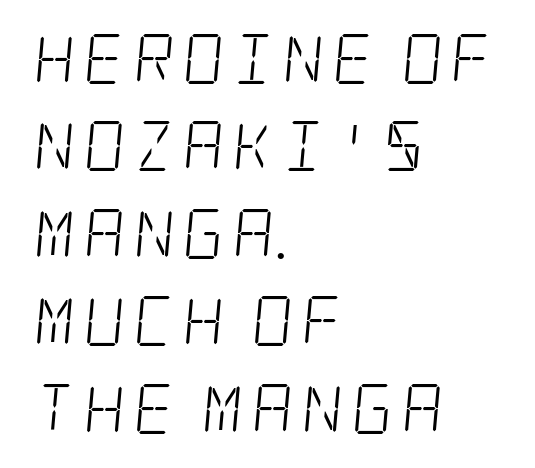
The image shows 50 px light, condensed serif type; set left-aligned, line spacing 1.75x, not underlined; low stroke contrast and a large x-height.
